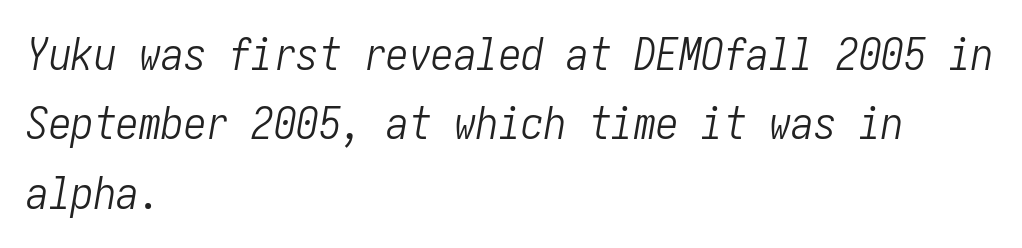
A clean baseline with only descenders dipping below it. In terms of letterspacing, this is plain default setting. The block of text has a typical density, with ordinary space between rows. Where is the straight margin? On the left. No heavy texture on the line: the type isn't bold. In terms of posture, this sample is oblique.
